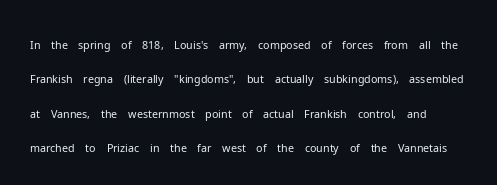
{"italic": "no", "bold": "no", "underline": "no", "line_spacing": "normal", "line_spacing_ratio": 1.56, "letter_spacing": "normal", "letter_spacing_em": 0.0, "glyph_px": 22}
